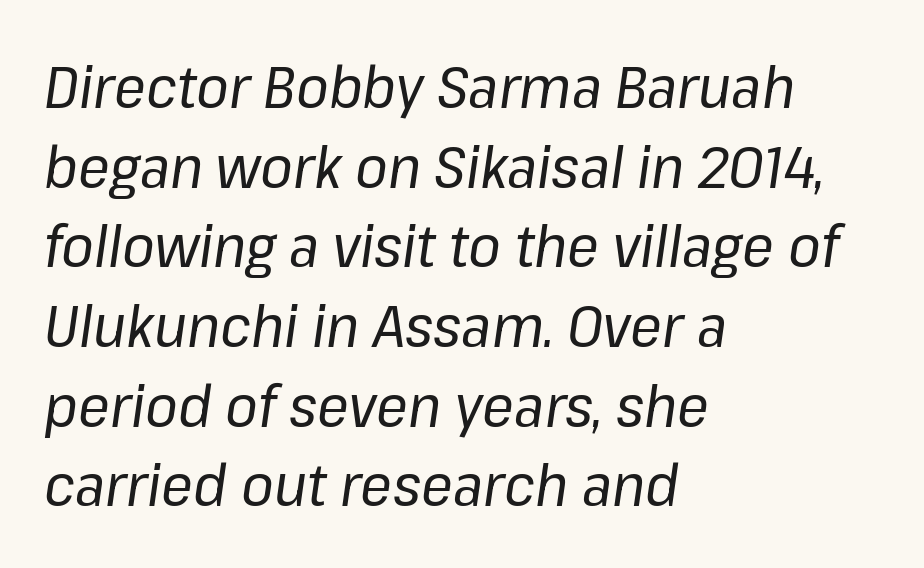
Regarding leading, the lines here are spaced in the standard way. Clear beneath every line of the passage. Nothing heavy about these letters — not bold at all. A typesetter would mark this as italic. You could not count columns in this text — the font is proportionally spaced.
